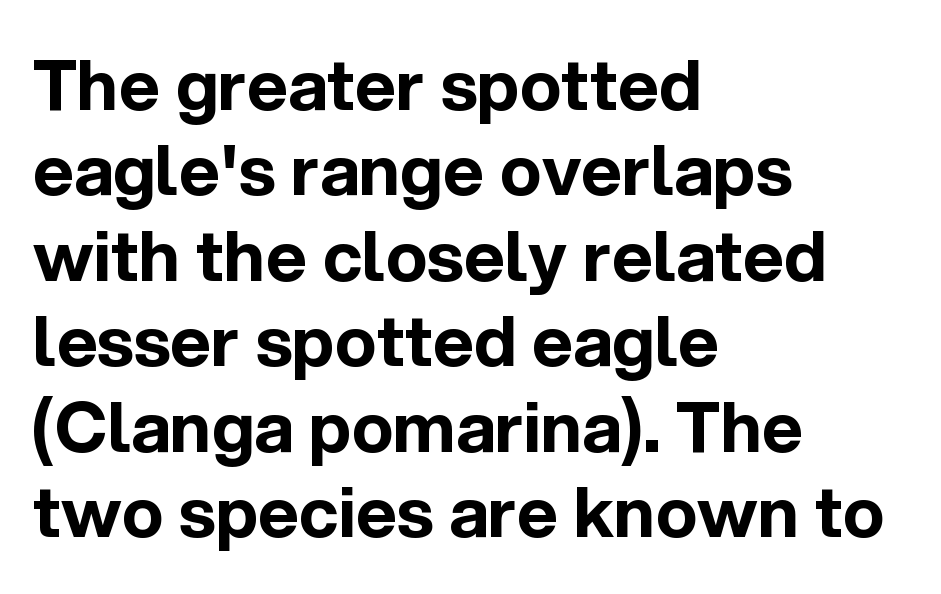
The image shows 70 px bold sans-serif type, upright; set left-aligned, line spacing 1.22x, normal letter spacing, not underlined; a medium x-height.
